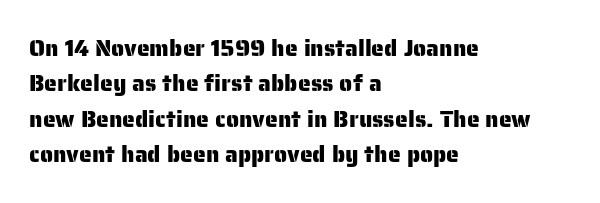
The image shows 23 px text type, upright; set left-aligned, normal line spacing (1.54x), normal letter spacing, not underlined.
